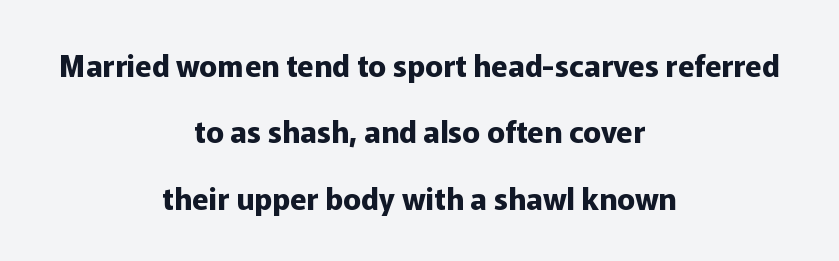
Q: Is the text bold? A: Yes.
Q: Is the text italic (slanted)? A: No, it is upright.
Q: Is the typeface a serif or a sans-serif typeface? A: Sans-serif.
Q: Is the text underlined? A: No.
Q: How is the paragraph aligned? A: Centered.
Q: Is the spacing between letters normal or unusually wide? A: Normal.
Q: Is the spacing between lines tight, normal or loose? A: Loose.
Q: Width (condensed, normal, or wide)? A: Normal.
Q: Stroke contrast? A: Low.
Q: x-height? A: Medium.
Q: Monospaced? A: No.
